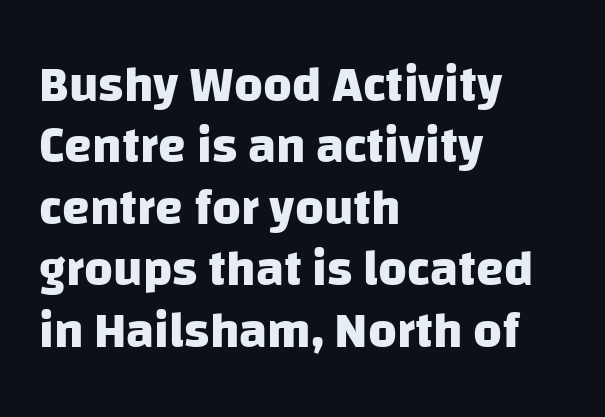
Q: Is the text bold? A: Yes.
Q: Is the typeface a serif or a sans-serif typeface? A: Sans-serif.
Q: Is the text underlined? A: No.
Q: How is the paragraph aligned? A: Left-aligned.
Q: Is the spacing between letters normal or unusually wide? A: Normal.
Q: Width (condensed, normal, or wide)? A: Normal.
Q: Stroke contrast? A: Low.
Q: x-height? A: Large.
Q: Monospaced? A: No.
